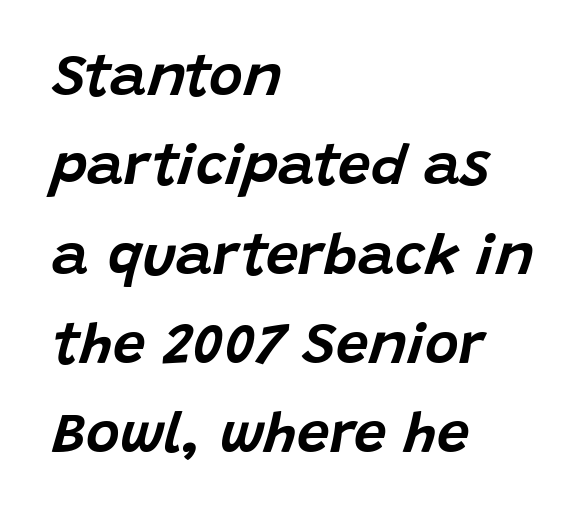
Typeset ragged right — the left edge is the straight one. The face used here is proportionally spaced, like ordinary book or web type. The rendering keeps characters at their native spacing. Observe the lean: these are italic letterforms. The space beneath each line is pristine and unruled.
